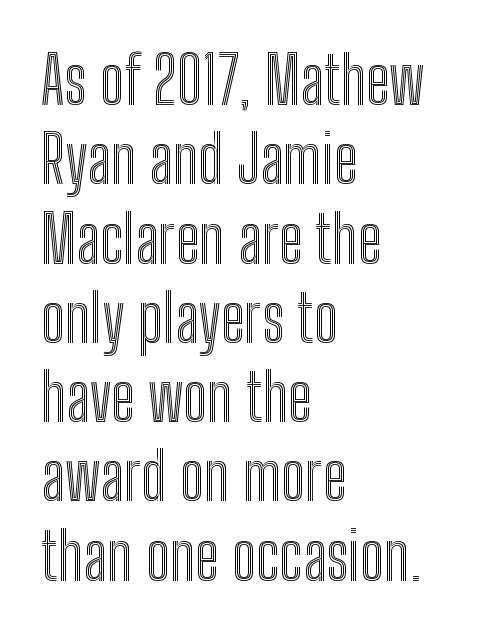
The ragged edge is on the right, which tells us the setting is flush left. Characters remain perfectly vertical along every line. Decoration check: the copy has no underline. There is no visible air inserted between adjacent glyphs. The passage shown is typed in a proportional face where columns would drift.
